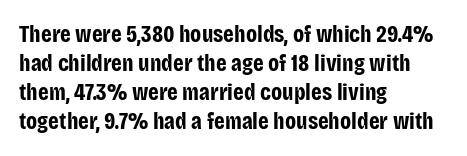
{"italic": "no", "bold": "yes", "underline": "no", "align": "left", "line_spacing_ratio": 1.21, "letter_spacing": "normal", "letter_spacing_em": 0.0, "glyph_px": 24}
